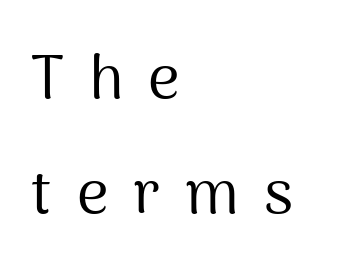
{"serif": "no", "italic": "no", "bold": "no", "weight": "regular", "width": "normal", "stroke_contrast": "medium", "x_height": "medium", "monospaced": "no", "underline": "no", "align": "left", "line_spacing_ratio": 1.86, "letter_spacing": "wide", "letter_spacing_em": 0.4, "glyph_px": 62}
